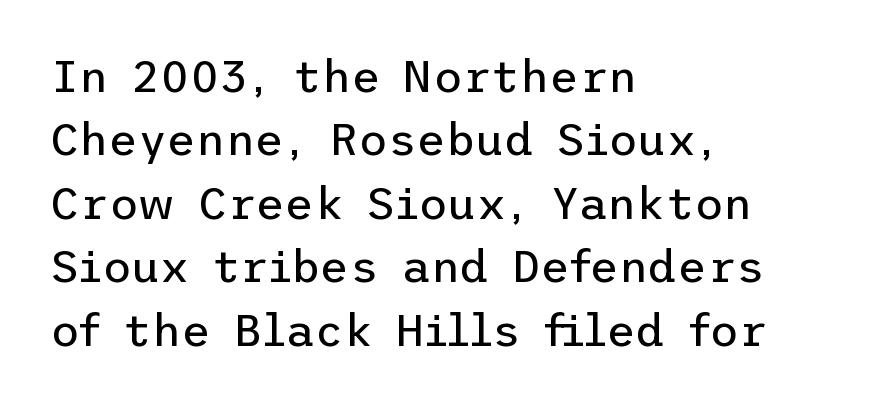
The image shows 45 px regular-weight sans-serif type, upright; set left-aligned, normal line spacing (1.41x), normal letter spacing, not underlined; low stroke contrast and a medium x-height.
